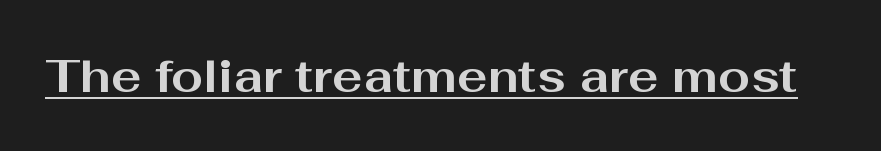
{"serif": "no", "italic": "no", "bold": "yes", "weight": "bold", "width": "wide", "stroke_contrast": "medium", "x_height": "medium", "monospaced": "no", "underline": "yes", "letter_spacing": "normal", "letter_spacing_em": 0.0, "glyph_px": 46}
